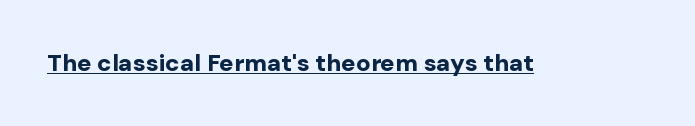
The image shows 24 px bold type, upright; set normal letter spacing, underlined.
